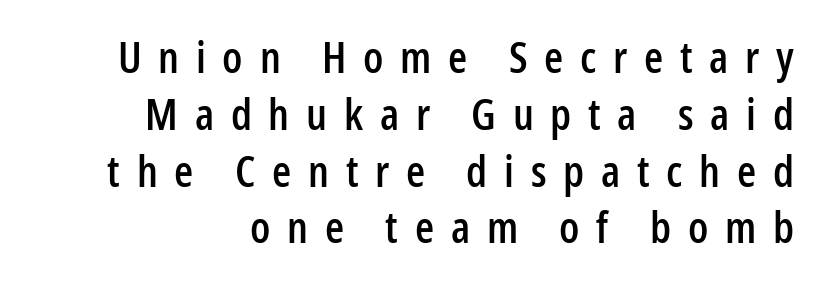
Note the varied advance widths — an 'i' is clearly narrower than an 'm'. A sans-serif font was chosen for this passage. Quick note: underline off. Baseline-to-baseline distance is the conventional proportion of letter height.
